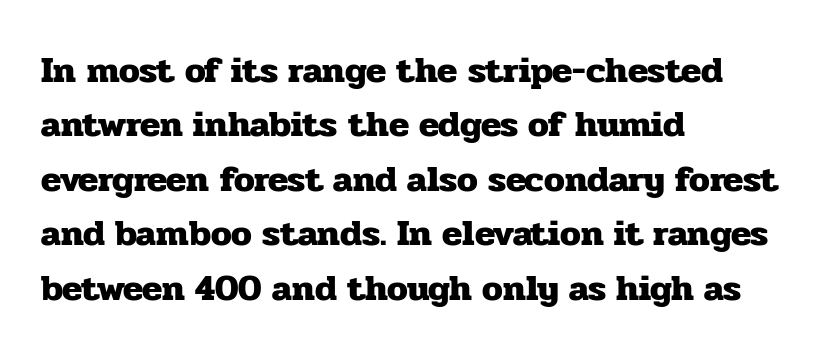
The image shows 37 px heavy serif type, upright; set left-aligned, normal line spacing (1.47x), normal letter spacing, not underlined; low stroke contrast and a medium x-height.
